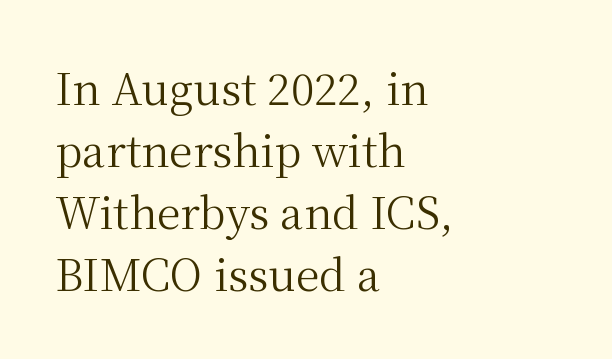
Q: Is the text bold? A: No.
Q: Is the text italic (slanted)? A: No, it is upright.
Q: Is the typeface a serif or a sans-serif typeface? A: Serif.
Q: Is the text underlined? A: No.
Q: How is the paragraph aligned? A: Left-aligned.
Q: Is the spacing between letters normal or unusually wide? A: Normal.
Q: Is the spacing between lines tight, normal or loose? A: Normal.
Q: Width (condensed, normal, or wide)? A: Normal.
Q: Stroke contrast? A: Medium.
Q: x-height? A: Medium.
Q: Monospaced? A: No.
